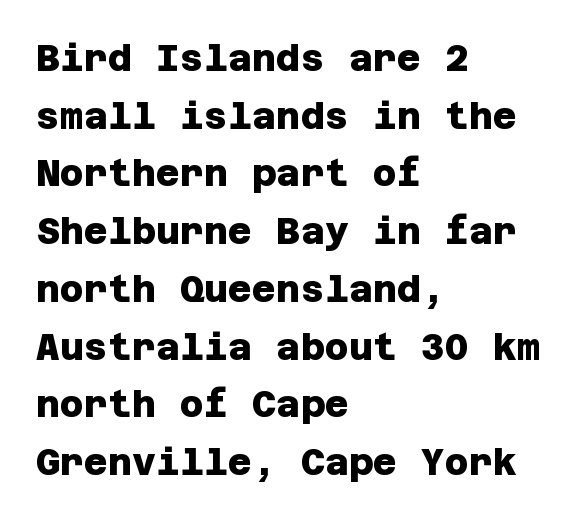
Q: Is the text bold? A: Yes.
Q: Is the typeface a serif or a sans-serif typeface? A: Sans-serif.
Q: Is the text underlined? A: No.
Q: How is the paragraph aligned? A: Left-aligned.
Q: Is the spacing between letters normal or unusually wide? A: Normal.
Q: Is the spacing between lines tight, normal or loose? A: Normal.
Q: Width (condensed, normal, or wide)? A: Normal.
Q: Stroke contrast? A: Low.
Q: x-height? A: Large.
